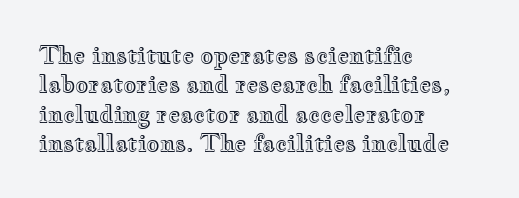
Q: Is the text italic (slanted)? A: No, it is upright.
Q: Is the text underlined? A: No.
Q: How is the paragraph aligned? A: Left-aligned.
Q: Is the spacing between letters normal or unusually wide? A: Normal.
Q: Is the spacing between lines tight, normal or loose? A: Normal.
